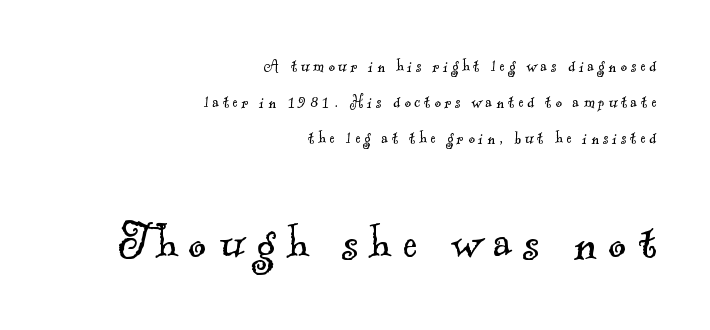
Q: Is the text bold? A: No.
Q: Is the typeface a serif or a sans-serif typeface? A: Serif.
Q: Is the text underlined? A: No.
Q: How is the paragraph aligned? A: Right-aligned.
Q: Is the spacing between letters normal or unusually wide? A: Unusually wide.
Q: Is the spacing between lines tight, normal or loose? A: Loose.
Q: Which block of text is set in a larger size, the first (top) or the second (bottom)? A: The second (bottom) one.
Q: Width (condensed, normal, or wide)? A: Normal.
Q: x-height? A: Small.
Q: Monospaced? A: No.
